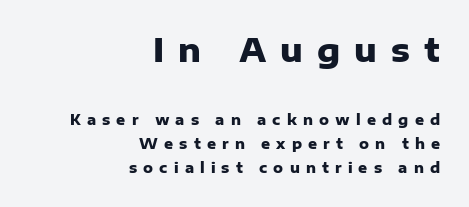
Tracking value appears strongly positive — letters spread wide. Quick note: underline off. Thick stems and heavy bowls — unmistakably bold. Italic? Not at all — the glyphs are vertical.
